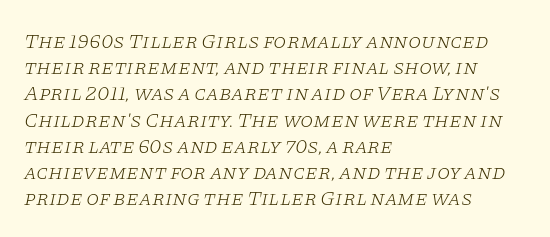
Q: Is the text bold? A: No.
Q: Is the text italic (slanted)? A: Yes, it leans right by about 11 degrees.
Q: Is the text underlined? A: No.
Q: How is the paragraph aligned? A: Left-aligned.
Q: Is the spacing between letters normal or unusually wide? A: Normal.
Q: Is the spacing between lines tight, normal or loose? A: Normal.
